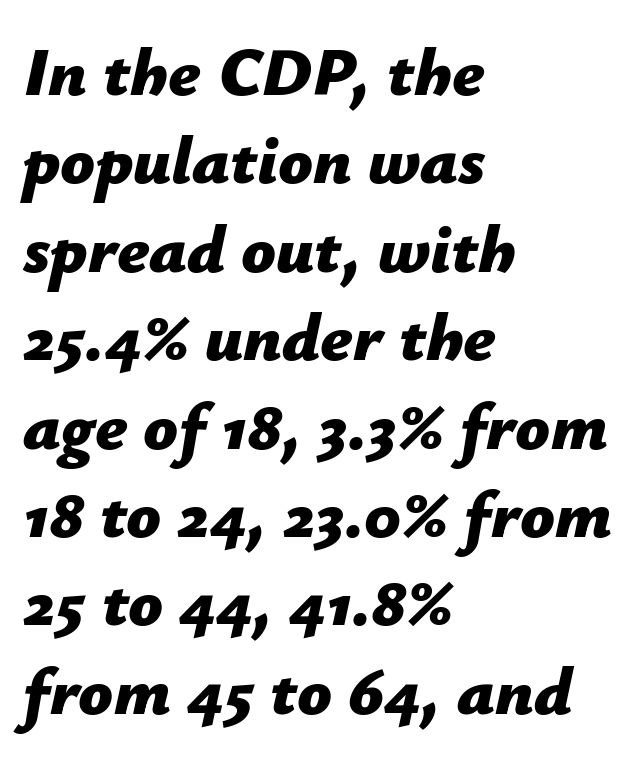
The image shows 68 px bold type, italic (leaning right); set left-aligned, normal line spacing (1.3x), normal letter spacing, not underlined; low stroke contrast and a medium x-height.
